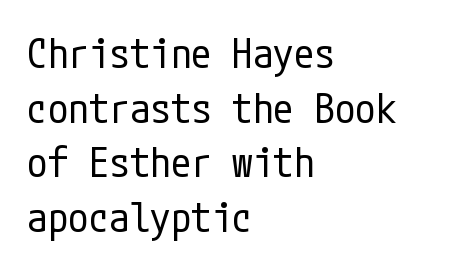
The passage shown is not bold in any degree. A bare baseline throughout the passage. The paragraph has a hard left edge and a soft right edge. This rendering employs a face without finishing strokes, i.e., a sans-serif. These lines sit exactly where default settings would place them.
